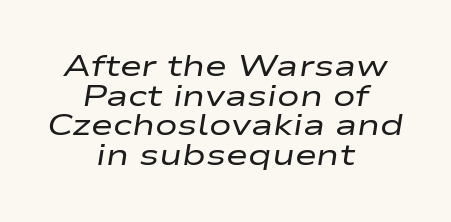
Compared with ordinary roman type, these characters are visibly tilted. Typeset on center — no edge is straight. A typesetter would call this zero additional tracking. Each stroke keeps to a modest, everyday thickness or less. Proportional: the letters do not fall into vertical columns. Lines of text with bare space underneath.
